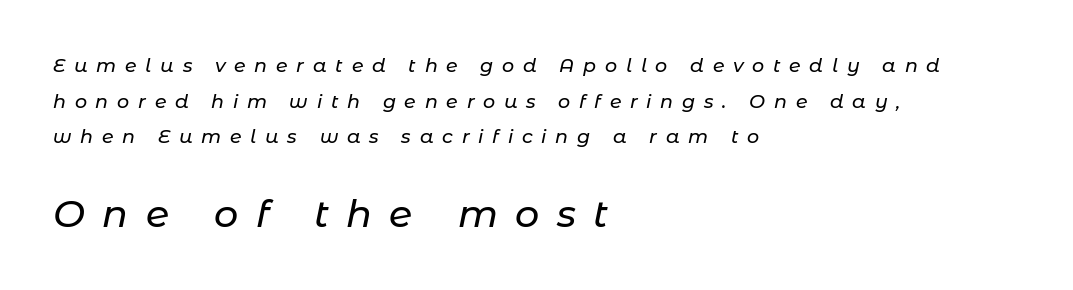
The image shows 38 px text type, italic (leaning right); set left-aligned, line spacing 1.87x, unusually wide letter spacing (+0.46 em), not underlined; the second (bottom) block is 2.0x larger; low stroke contrast and a medium x-height.
